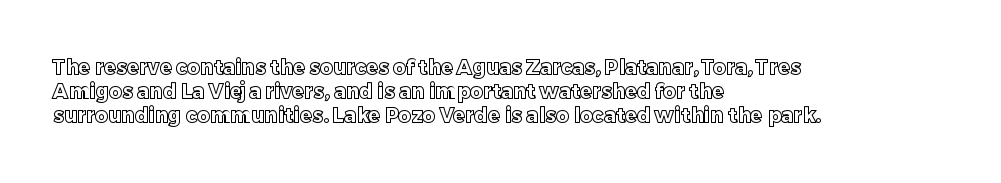
The image shows 20 px text type, upright; set left-aligned, line spacing 1.21x, normal letter spacing, not underlined.
